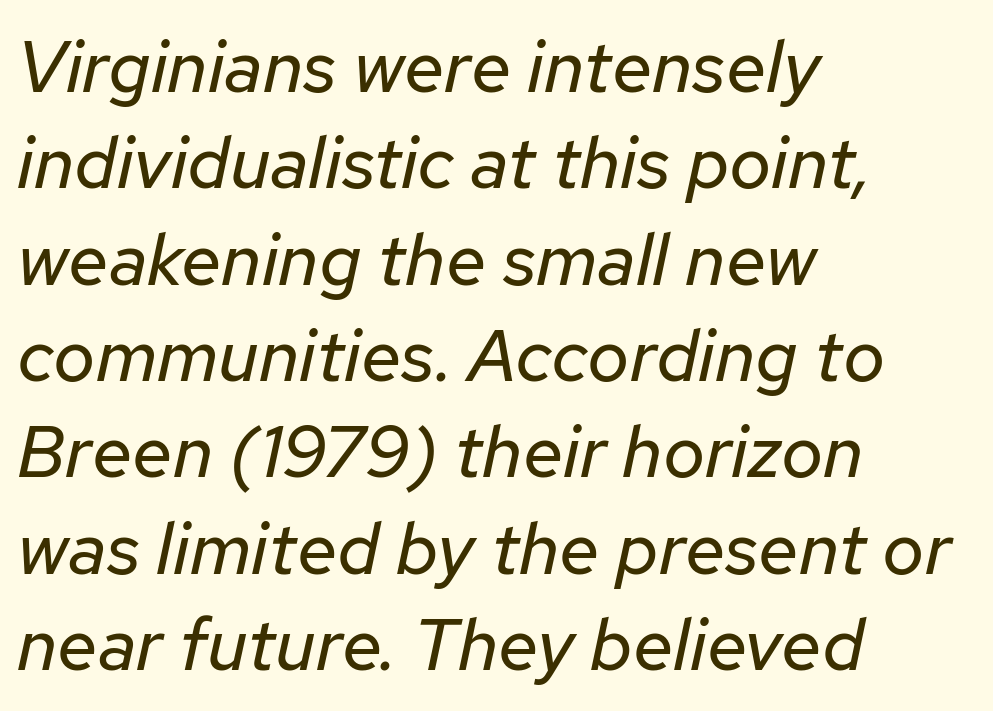
The image shows 73 px regular-weight type, italic (leaning right); set left-aligned, normal line spacing (1.32x), normal letter spacing, not underlined; low stroke contrast and a medium x-height.
